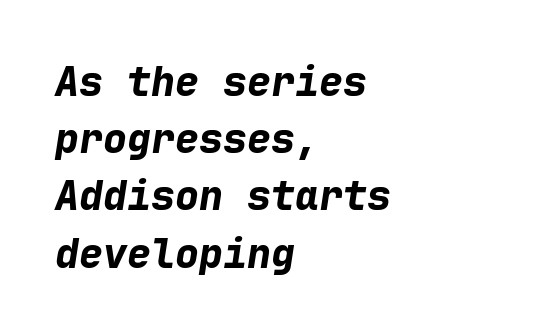
Inter-character spacing is left at the font's built-in metrics. Italic: yes, the glyphs are oblique. One-word summary of the alignment: left. Note the uniform advance width — an 'i' takes as much space as an 'm'.
